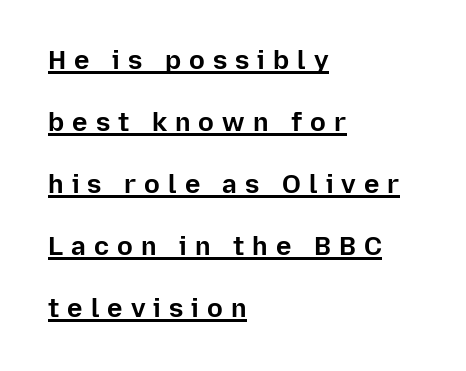
{"italic": "no", "bold": "yes", "underline": "yes", "align": "left", "line_spacing": "loose", "line_spacing_ratio": 2.38, "letter_spacing": "wide", "letter_spacing_em": 0.31, "glyph_px": 26}
